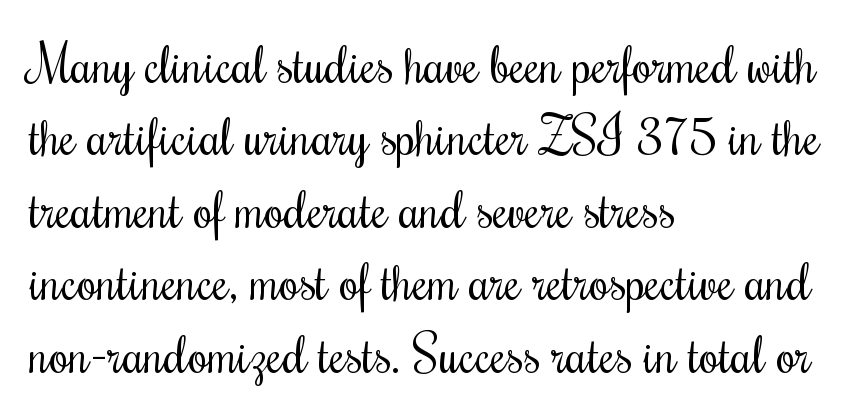
The image shows 51 px regular-weight, condensed serif type; set left-aligned, normal line spacing (1.42x), normal letter spacing, not underlined; medium stroke contrast and a small x-height.
